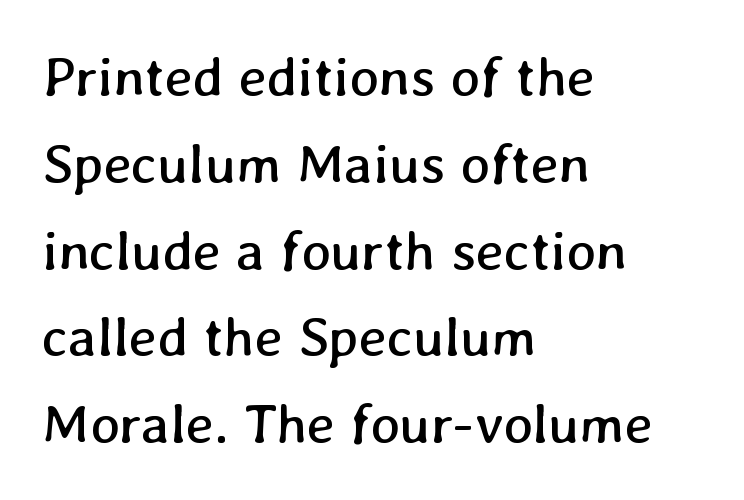
Plain, unruled lines of type. The characters are drawn with everyday or finer stroke widths. Think of a printed novel: that variable character pitch is what you see here. Tracking here is standard; glyphs follow each other at the usual distance. Each new line begins a customary step beneath the previous one.
